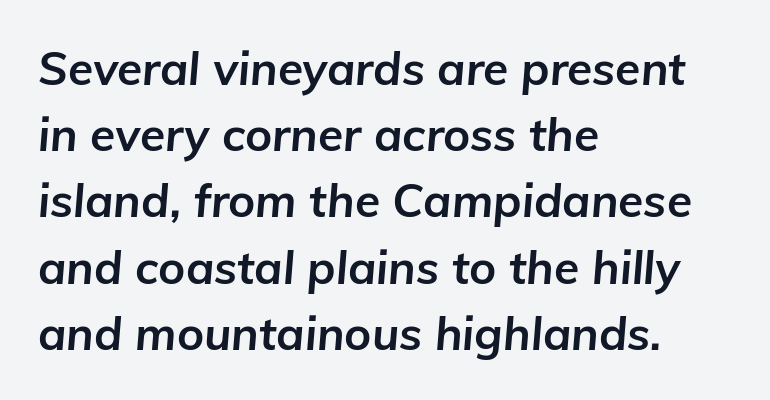
The image shows 46 px bold type, italic (leaning right); set left-aligned, normal line spacing (1.44x), normal letter spacing, not underlined; low stroke contrast and a medium x-height.
